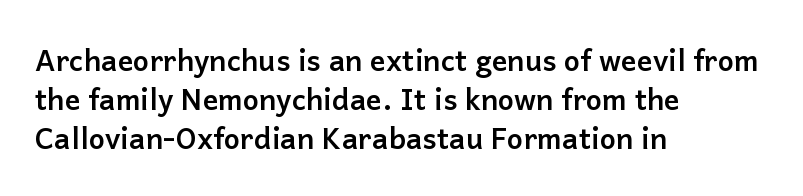
Q: Is the text bold? A: Yes.
Q: Is the text italic (slanted)? A: No, it is upright.
Q: Is the typeface a serif or a sans-serif typeface? A: Sans-serif.
Q: Is the text underlined? A: No.
Q: How is the paragraph aligned? A: Left-aligned.
Q: Is the spacing between letters normal or unusually wide? A: Normal.
Q: Is the spacing between lines tight, normal or loose? A: Normal.
Q: Width (condensed, normal, or wide)? A: Normal.
Q: Stroke contrast? A: Low.
Q: x-height? A: Medium.
Q: Monospaced? A: No.
